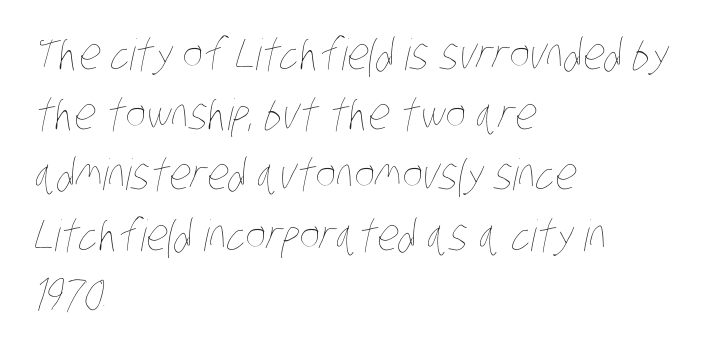
{"bold": "no", "weight": "thin", "width": "condensed", "stroke_contrast": "low", "x_height": "large", "monospaced": "no", "underline": "no", "align": "left", "line_spacing": "normal", "line_spacing_ratio": 1.4, "letter_spacing": "normal", "letter_spacing_em": 0.0, "glyph_px": 43}
